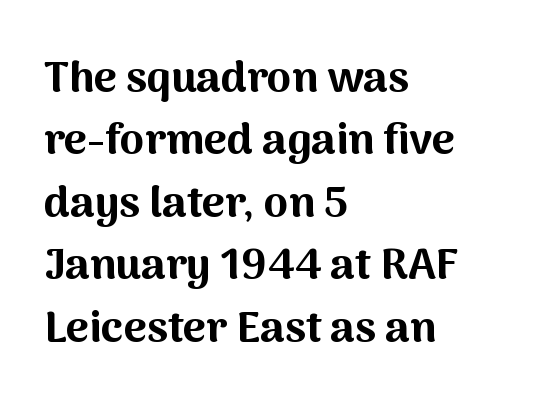
The image shows 44 px bold sans-serif type, upright; set left-aligned, normal line spacing (1.42x), normal letter spacing, not underlined; medium stroke contrast and a medium x-height.
